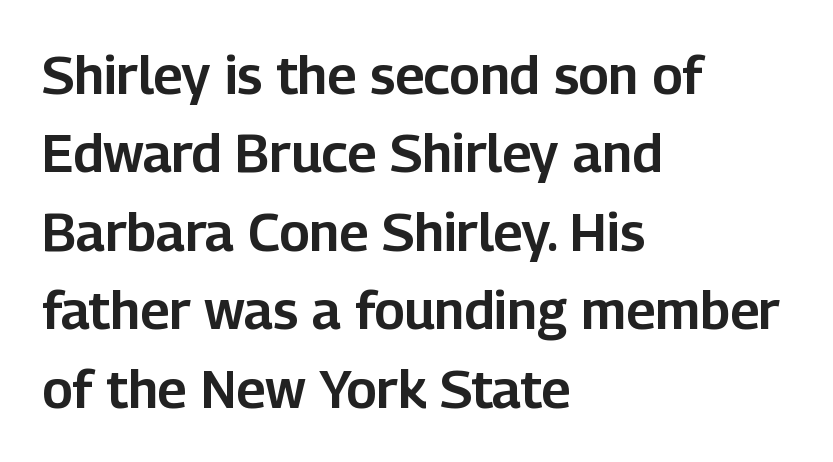
The image shows 53 px sans-serif type, upright; set left-aligned, normal line spacing (1.48x), normal letter spacing, not underlined; low stroke contrast and a medium x-height.
